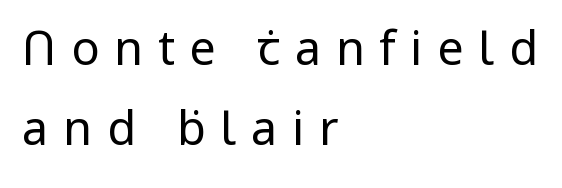
The image shows 47 px regular-weight sans-serif type, upright; set left-aligned, line spacing 1.71x, unusually wide letter spacing (+0.31 em), not underlined; low stroke contrast and a medium x-height.
